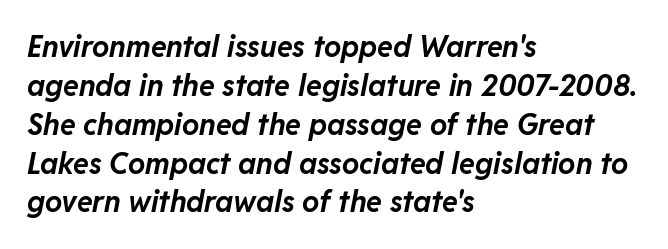
{"italic": "yes", "lean": "right", "slant_degrees": 11, "bold": "yes", "weight": "bold", "width": "normal", "stroke_contrast": "low", "x_height": "medium", "monospaced": "no", "underline": "no", "align": "left", "line_spacing": "normal", "line_spacing_ratio": 1.34, "letter_spacing": "normal", "letter_spacing_em": 0.0, "glyph_px": 29}
